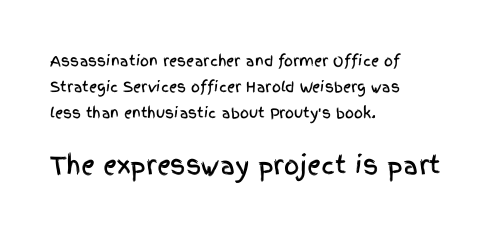
The image shows 24 px text type, upright; set left-aligned, line spacing 1.86x, normal letter spacing, not underlined; the second (bottom) block is 1.71x larger.
